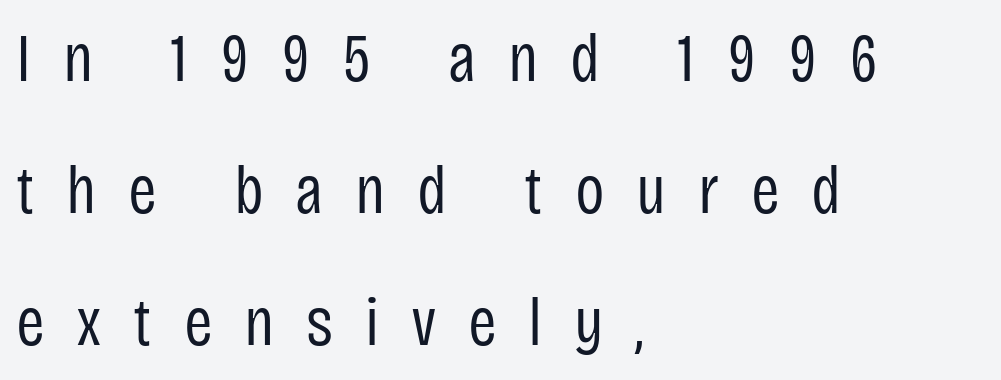
Every stem runs plumb, perpendicular to the baseline. The string is rendered with underlining switched off. The rendering inserts visible extra space after every character. Vertical stems look standard width or narrower in stroke.
